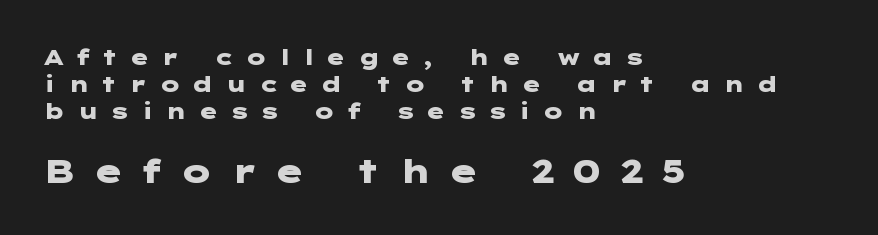
The image shows 33 px heavy, wide sans-serif type, upright; set left-aligned, line spacing 1.22x, unusually wide letter spacing (+0.49 em), not underlined; the second (bottom) block is 1.5x larger; low stroke contrast and a medium x-height.
